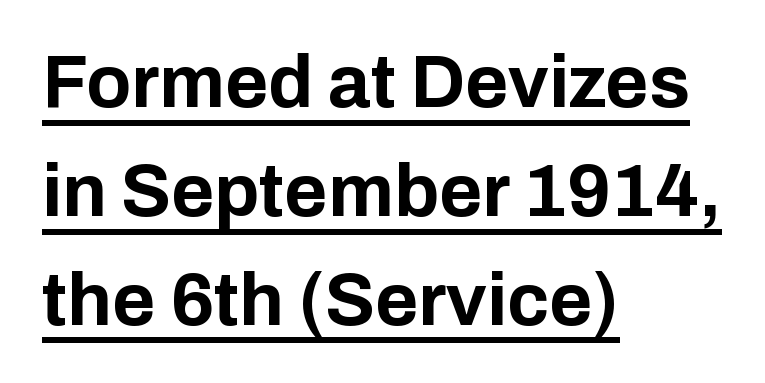
Reading down the column, the eye jumps a familiar distance to each next line. The type sits square on the baseline with zero lean. The face used here is proportionally spaced, like ordinary book or web type. Examine the stroke ends and you'll find no serifs. This sample is left-justified, so line endings fall wherever the words run out.
